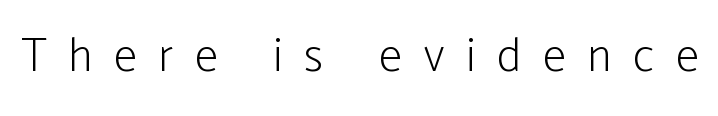
The image shows 47 px light, condensed sans-serif type, upright; set unusually wide letter spacing (+0.47 em), not underlined; low stroke contrast and a medium x-height.
